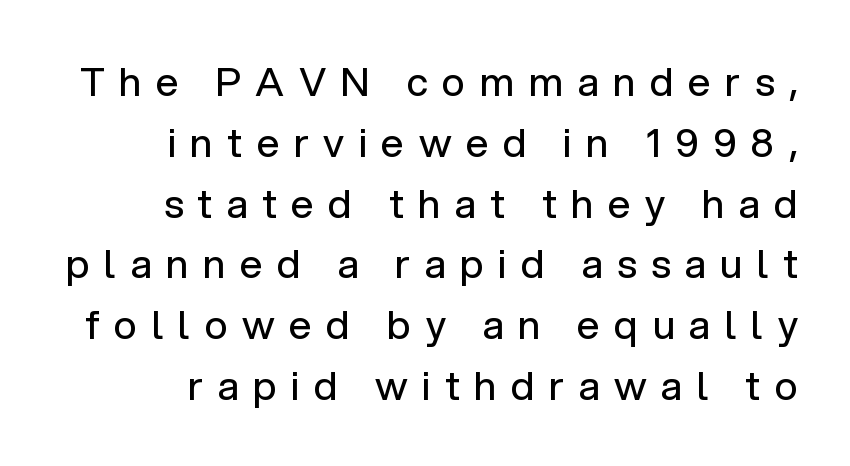
This sample is right-justified, so line beginnings fall wherever the words allow. Ascenders rise straight up at ninety degrees. Ink coverage per letter is moderate at most. The designer left line spacing at the default. In terms of letterspacing, this is a distinctly airy, spread setting. The specimen omits any rule beneath the text block's lines.
